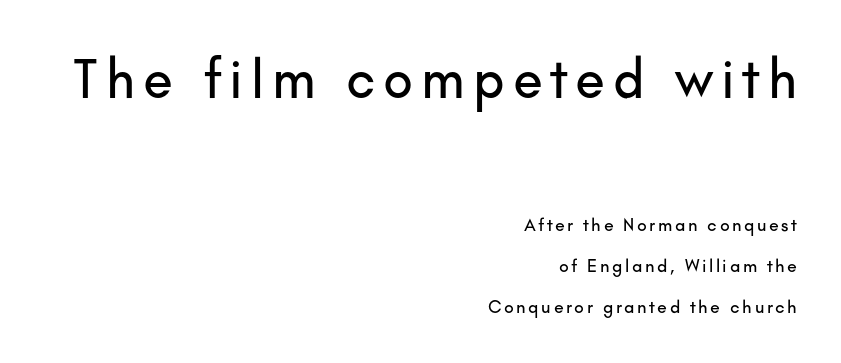
Q: Is the text italic (slanted)? A: No, it is upright.
Q: Is the typeface a serif or a sans-serif typeface? A: Sans-serif.
Q: Is the text underlined? A: No.
Q: How is the paragraph aligned? A: Right-aligned.
Q: Is the spacing between lines tight, normal or loose? A: Loose.
Q: Which block of text is set in a larger size, the first (top) or the second (bottom)? A: The first (top) one.
Q: Width (condensed, normal, or wide)? A: Normal.
Q: Stroke contrast? A: Low.
Q: x-height? A: Small.
Q: Monospaced? A: No.
